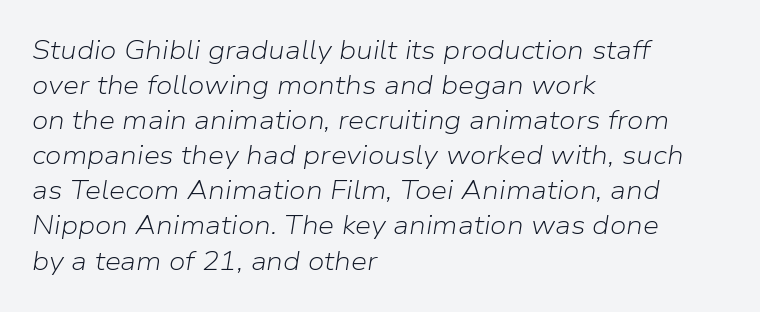
The image shows 26 px text type, italic (leaning right); set left-aligned, normal line spacing (1.35x), normal letter spacing, not underlined.
